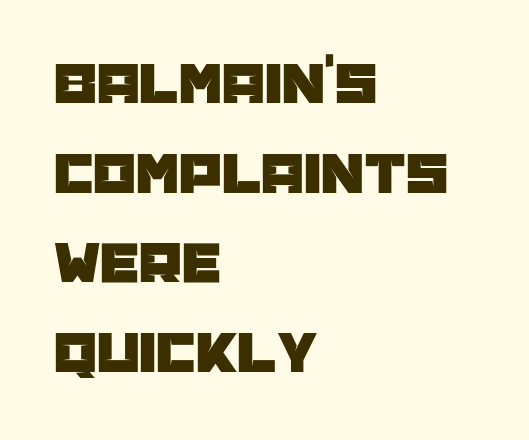
Check under the words: just untouched page. The face used here is a sans, in the tradition of grotesques and geometrics. The typesetter chose a ragged-right arrangement here. The font's upright variant was chosen for this text. Leading matches the norm, producing a regular column.
